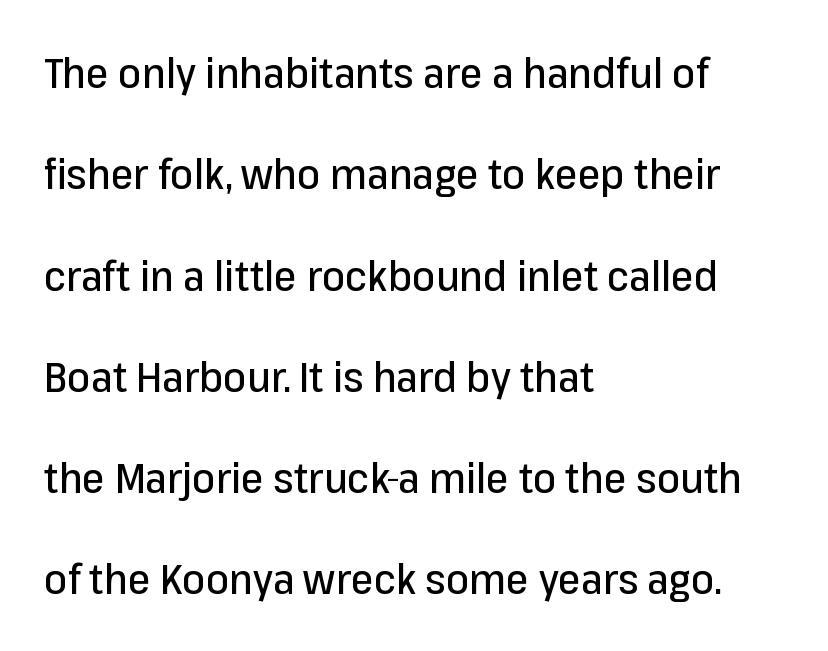
Q: Is the text italic (slanted)? A: No, it is upright.
Q: Is the typeface a serif or a sans-serif typeface? A: Sans-serif.
Q: Is the text underlined? A: No.
Q: How is the paragraph aligned? A: Left-aligned.
Q: Is the spacing between letters normal or unusually wide? A: Normal.
Q: Is the spacing between lines tight, normal or loose? A: Loose.
Q: Width (condensed, normal, or wide)? A: Normal.
Q: Stroke contrast? A: Low.
Q: x-height? A: Medium.
Q: Monospaced? A: No.
